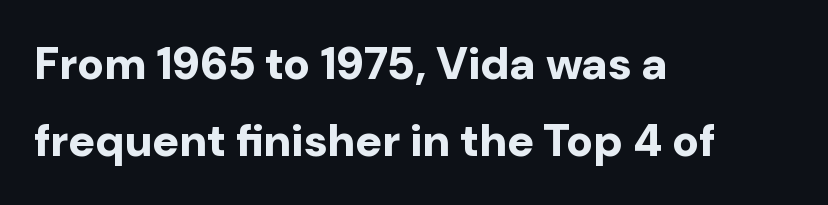
Grotesque or geometric, the face here clearly has no serifs. Beneath every word, the page is bare. I'd describe the lettering as bold — thick and assertive. A typesetter would call this zero additional tracking. Looks like regular typesetting: each glyph gets only the width it needs.
